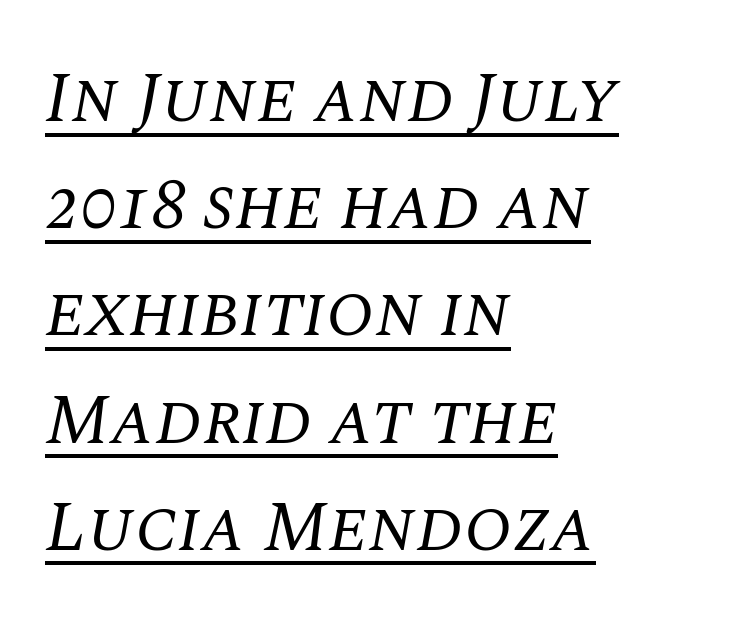
Characters follow at the spacing the type designer built in. The passage is arranged the way most books set body copy — flush left. The text was rendered using a seriffed face with decorative stroke endings. No extra ink here — the face is not bold. The rendering uses natural spacing where letterforms have individual widths.
